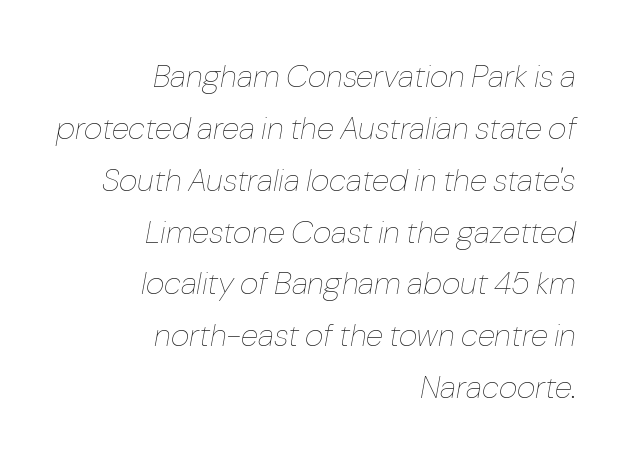
{"italic": "yes", "lean": "right", "slant_degrees": 10, "bold": "no", "weight": "thin", "width": "normal", "stroke_contrast": "low", "x_height": "medium", "monospaced": "no", "underline": "no", "align": "right", "line_spacing": "normal", "line_spacing_ratio": 1.62, "letter_spacing": "normal", "letter_spacing_em": 0.0, "glyph_px": 32}
